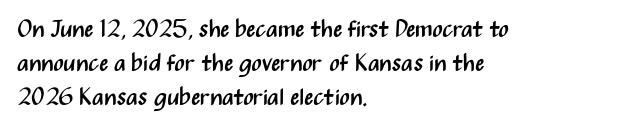
The image shows 24 px text type, upright; set left-aligned, normal line spacing (1.42x), normal letter spacing, not underlined.
